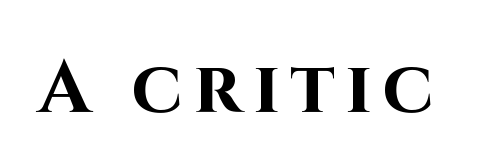
Q: Is the text bold? A: Yes.
Q: Is the text italic (slanted)? A: No, it is upright.
Q: Is the typeface a serif or a sans-serif typeface? A: Sans-serif.
Q: Is the text underlined? A: No.
Q: Width (condensed, normal, or wide)? A: Normal.
Q: Stroke contrast? A: High.
Q: x-height? A: Large.
Q: Monospaced? A: No.
